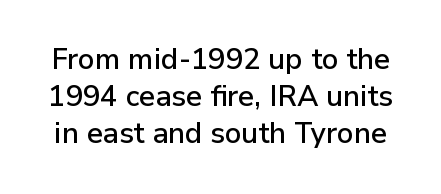
The image shows 29 px sans-serif type, upright; set normal line spacing (1.28x), normal letter spacing, not underlined; low stroke contrast and a medium x-height.
